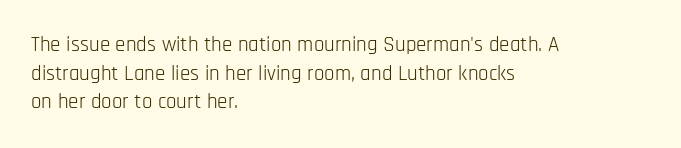
Q: Is the text bold? A: No.
Q: Is the text italic (slanted)? A: No, it is upright.
Q: Is the text underlined? A: No.
Q: How is the paragraph aligned? A: Left-aligned.
Q: Is the spacing between letters normal or unusually wide? A: Normal.
Q: Is the spacing between lines tight, normal or loose? A: Normal.
